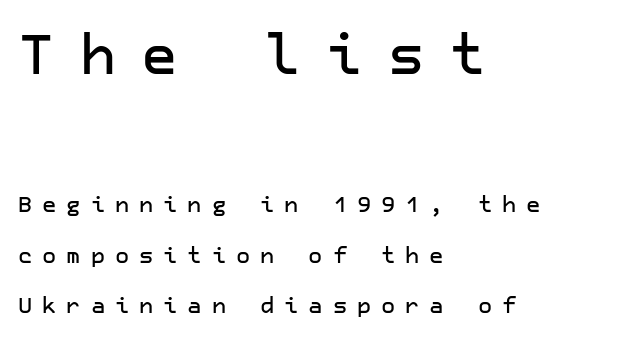
The image shows 56 px sans-serif type, upright; set left-aligned, loose line spacing (2.28x), unusually wide letter spacing (+0.45 em), not underlined; the first (top) block is 2.55x larger; low stroke contrast and a medium x-height.
